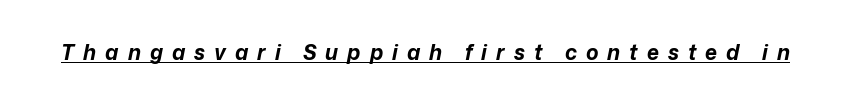
Q: Is the text bold? A: Yes.
Q: Is the text italic (slanted)? A: Yes, it leans right by about 12 degrees.
Q: Is the text underlined? A: Yes.
Q: Is the spacing between letters normal or unusually wide? A: Unusually wide.
